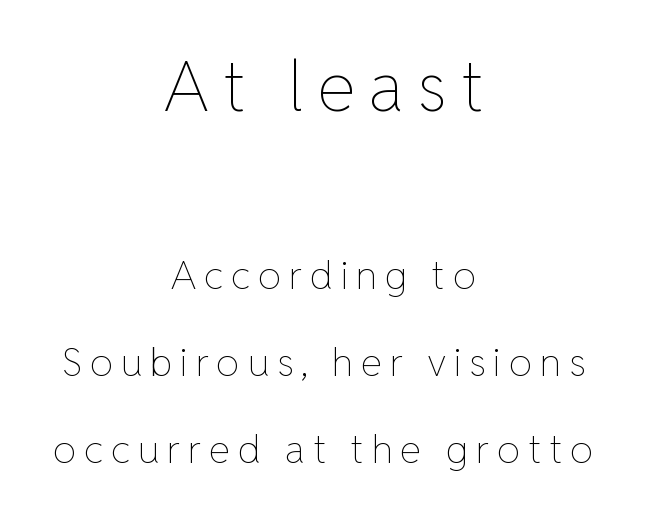
This sample has the flowing, uneven cadence of proportional lettering. The rag falls on both sides of this text block equally. Stem width sits at or under what a default text font uses. The designer gave the opening block more size than the closing block.
